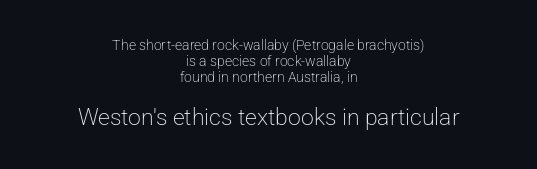
The image shows 23 px text type, upright; set centered, tight line spacing (1.14x), normal letter spacing, not underlined; the second (bottom) block is 1.64x larger.
